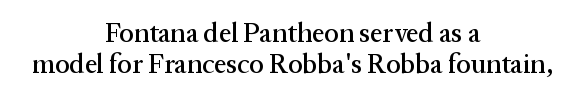
Ordinary non-slanted type is in use. Leading is clearly below the norm, producing a dense column. The tracking reads as untouched default to a designer's eye. Underlining? Definitely not there.
